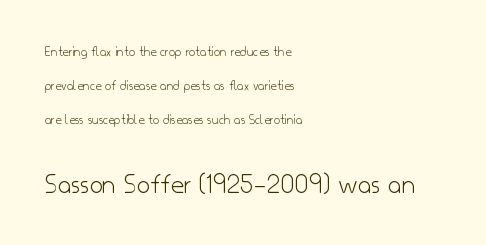
Q: Is the text bold? A: No.
Q: Is the text italic (slanted)? A: No, it is upright.
Q: Is the typeface a serif or a sans-serif typeface? A: Sans-serif.
Q: Is the text underlined? A: No.
Q: How is the paragraph aligned? A: Left-aligned.
Q: Is the spacing between letters normal or unusually wide? A: Normal.
Q: Is the spacing between lines tight, normal or loose? A: Loose.
Q: Which block of text is set in a larger size, the first (top) or the second (bottom)? A: The second (bottom) one.
Q: Width (condensed, normal, or wide)? A: Normal.
Q: Stroke contrast? A: Low.
Q: x-height? A: Small.
Q: Monospaced? A: No.
